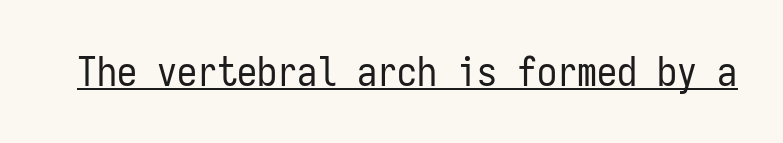
The rendering keeps characters at their native spacing. Grotesque or geometric, the face here clearly has no serifs. If you drew a line through each stem, it would be perfectly vertical. Note the uniform advance width — an 'i' takes as much space as an 'm'. Underlined type.
